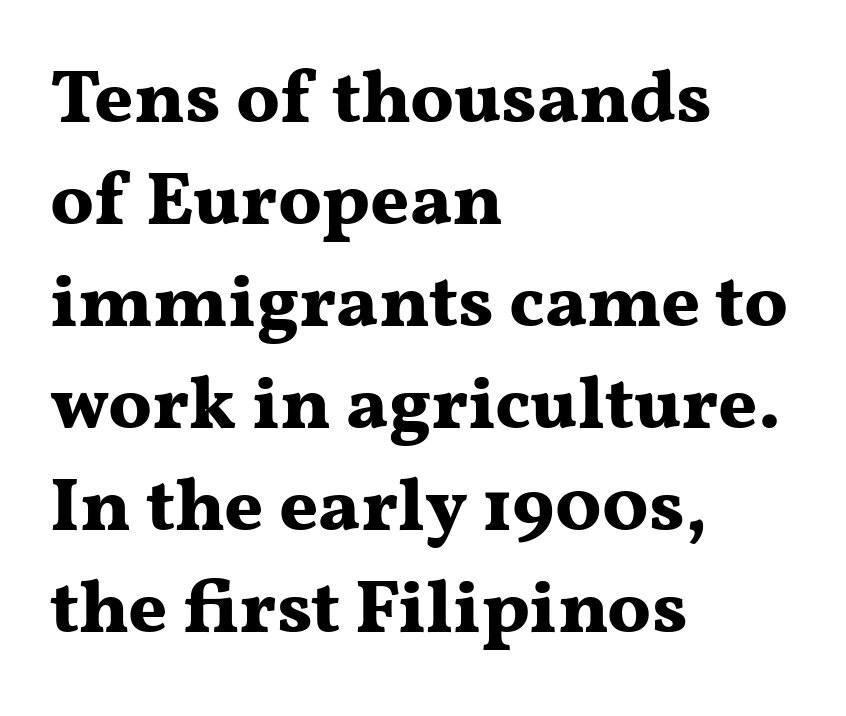
The image shows 75 px bold, wide serif type, upright; set left-aligned, normal line spacing (1.36x), normal letter spacing, not underlined; medium stroke contrast and a medium x-height.
